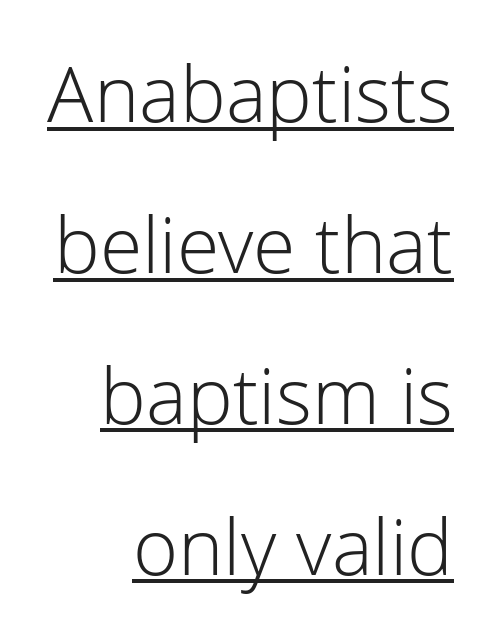
Q: Is the text bold? A: No.
Q: Is the text italic (slanted)? A: No, it is upright.
Q: Is the typeface a serif or a sans-serif typeface? A: Sans-serif.
Q: Is the text underlined? A: Yes.
Q: How is the paragraph aligned? A: Right-aligned.
Q: Is the spacing between letters normal or unusually wide? A: Normal.
Q: Is the spacing between lines tight, normal or loose? A: Loose.
Q: Width (condensed, normal, or wide)? A: Normal.
Q: Stroke contrast? A: Low.
Q: x-height? A: Medium.
Q: Monospaced? A: No.
